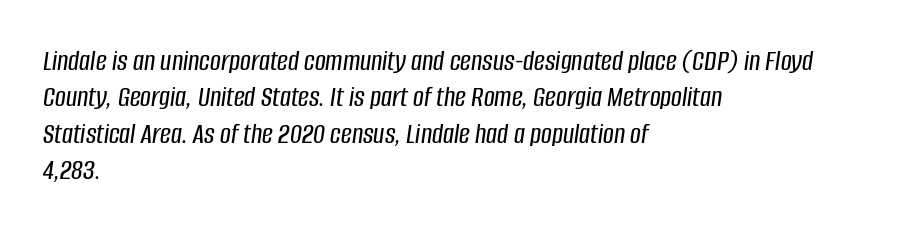
{"italic": "yes", "lean": "right", "slant_degrees": 8, "width": "condensed", "stroke_contrast": "low", "x_height": "large", "monospaced": "no", "underline": "no", "align": "left", "line_spacing_ratio": 1.21, "letter_spacing": "normal", "letter_spacing_em": 0.0, "glyph_px": 30}
